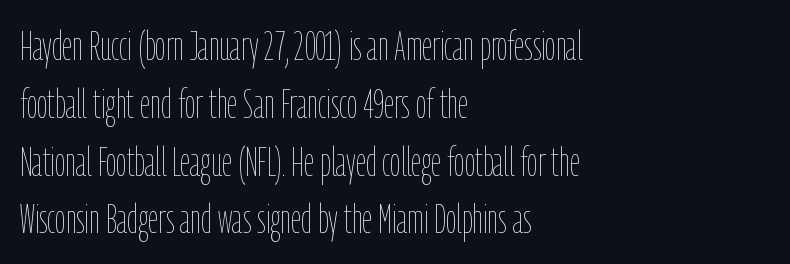
Spacing verdict: proportional, widths tailored to each character. This reads as an unemphasized weight, regular at the heaviest. This block has exactly the height ordinary leading produces. One-word summary of the alignment: left.
